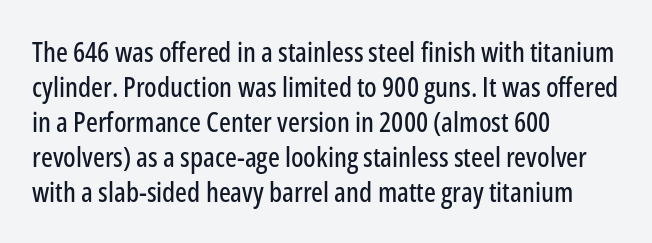
{"serif": "no", "italic": "no", "width": "condensed", "stroke_contrast": "low", "x_height": "medium", "monospaced": "no", "underline": "no", "align": "left", "line_spacing": "normal", "line_spacing_ratio": 1.25, "letter_spacing": "normal", "letter_spacing_em": 0.0, "glyph_px": 28}
